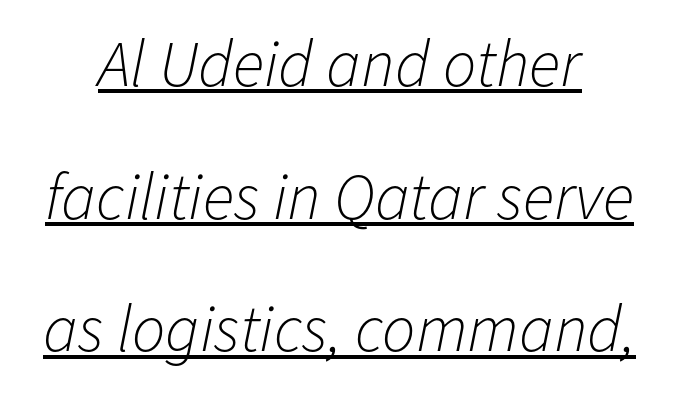
{"italic": "yes", "lean": "right", "slant_degrees": 11, "bold": "no", "weight": "light", "width": "normal", "stroke_contrast": "low", "x_height": "medium", "monospaced": "no", "underline": "yes", "line_spacing": "loose", "line_spacing_ratio": 2.01, "letter_spacing": "normal", "letter_spacing_em": 0.0, "glyph_px": 66}
